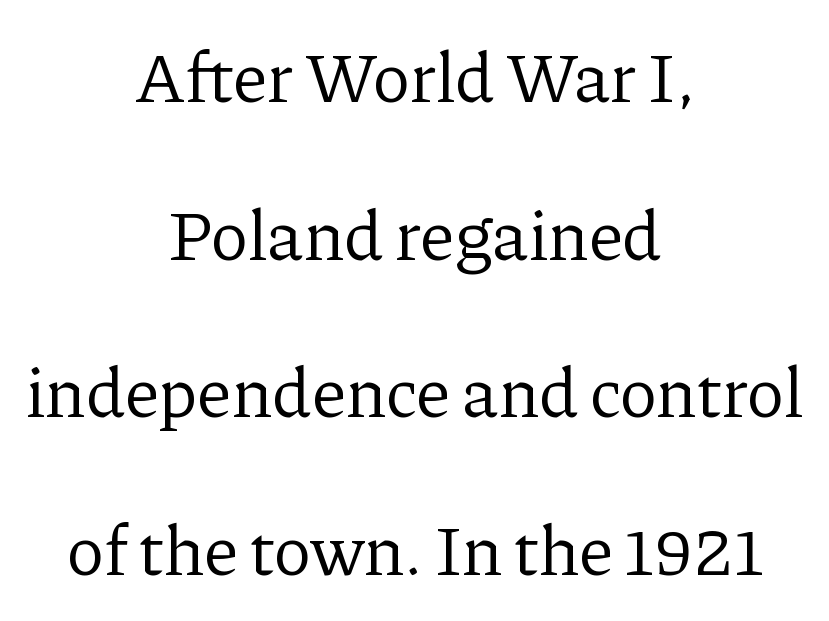
The image shows 71 px regular-weight serif type, upright; set centered, loose line spacing (2.22x), normal letter spacing, not underlined; low stroke contrast and a medium x-height.
